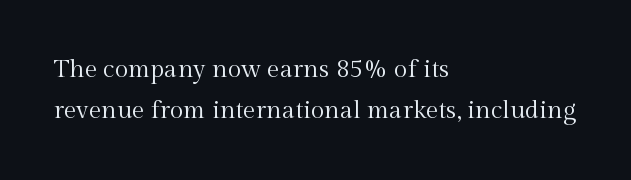
{"italic": "no", "bold": "no", "underline": "no", "align": "left", "line_spacing": "normal", "line_spacing_ratio": 1.64, "letter_spacing": "normal", "letter_spacing_em": 0.0, "glyph_px": 25}
